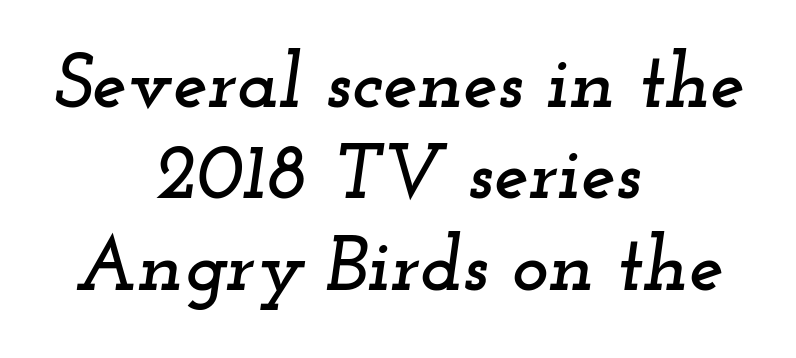
The image shows 78 px wide serif type, italic (leaning right); set centered, line spacing 1.17x, normal letter spacing, not underlined; low stroke contrast and a small x-height.
